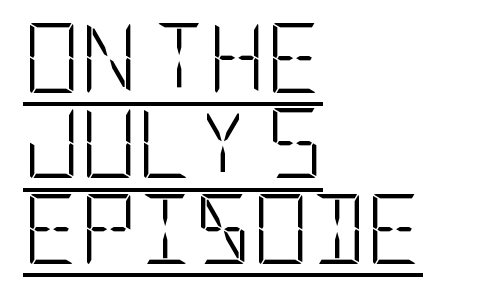
Where is the straight margin? On the left. The text was rendered using a sans face with plain stroke endings. Caption: face not bold, strokes unweighted. Characters remain perfectly vertical along every line. Tracking here is standard; glyphs follow each other at the usual distance.
